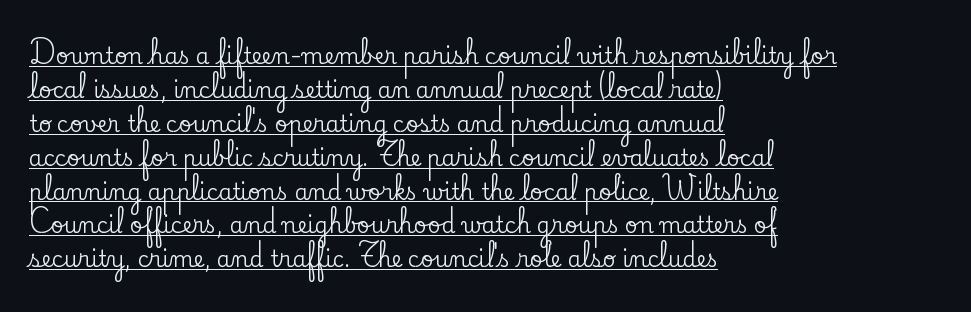
Every row of glyphs begins at an identical x-position on the left. Posture: straight, roman, zero tilt. Honestly, the row spacing looks completely unremarkable. A rule runs beneath these lines of type.
